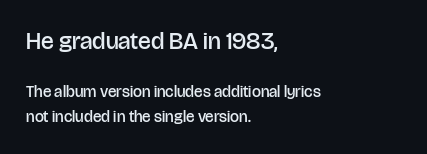
Q: Is the text bold? A: Semi-bold.
Q: Is the text italic (slanted)? A: No, it is upright.
Q: Is the text underlined? A: No.
Q: How is the paragraph aligned? A: Left-aligned.
Q: Is the spacing between letters normal or unusually wide? A: Normal.
Q: Is the spacing between lines tight, normal or loose? A: Normal.
Q: Which block of text is set in a larger size, the first (top) or the second (bottom)? A: The first (top) one.
